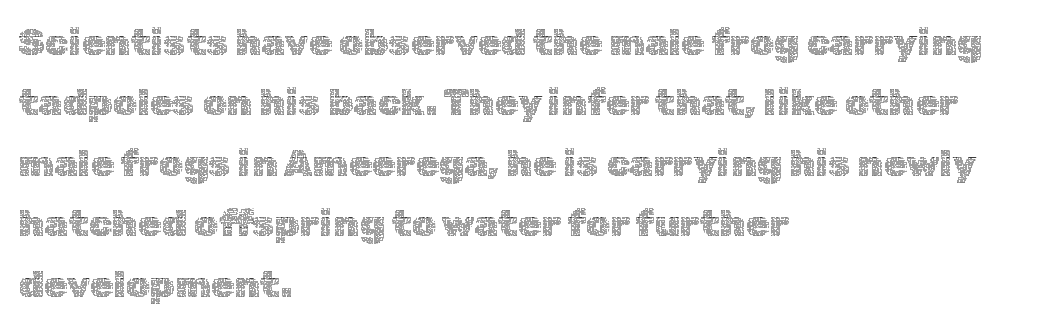
Q: Is the text bold? A: No.
Q: Is the text italic (slanted)? A: No, it is upright.
Q: Is the text underlined? A: No.
Q: How is the paragraph aligned? A: Left-aligned.
Q: Is the spacing between letters normal or unusually wide? A: Normal.
Q: Is the spacing between lines tight, normal or loose? A: Normal.
Q: Width (condensed, normal, or wide)? A: Normal.
Q: x-height? A: Medium.
Q: Monospaced? A: No.
